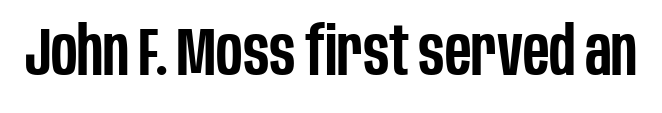
Q: Is the text bold? A: Semi-bold.
Q: Is the text italic (slanted)? A: No, it is upright.
Q: Is the typeface a serif or a sans-serif typeface? A: Sans-serif.
Q: Is the text underlined? A: No.
Q: Is the spacing between letters normal or unusually wide? A: Normal.
Q: Width (condensed, normal, or wide)? A: Condensed.
Q: Stroke contrast? A: Low.
Q: x-height? A: Large.
Q: Monospaced? A: No.
